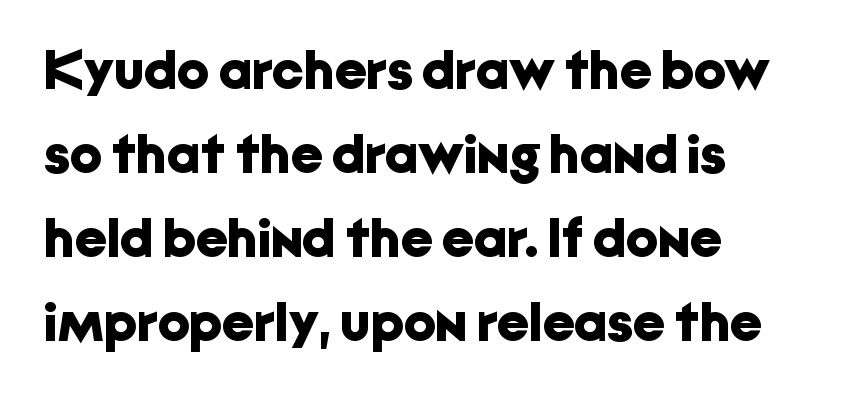
Q: Is the text bold? A: Yes.
Q: Is the text italic (slanted)? A: No, it is upright.
Q: Is the typeface a serif or a sans-serif typeface? A: Sans-serif.
Q: Is the text underlined? A: No.
Q: How is the paragraph aligned? A: Left-aligned.
Q: Is the spacing between letters normal or unusually wide? A: Normal.
Q: Is the spacing between lines tight, normal or loose? A: Normal.
Q: Width (condensed, normal, or wide)? A: Normal.
Q: Stroke contrast? A: Low.
Q: x-height? A: Medium.
Q: Monospaced? A: No.
